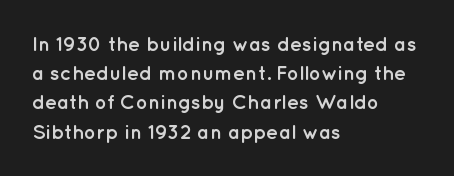
Q: Is the text bold? A: Yes.
Q: Is the text italic (slanted)? A: No, it is upright.
Q: Is the text underlined? A: No.
Q: How is the paragraph aligned? A: Left-aligned.
Q: Is the spacing between letters normal or unusually wide? A: Normal.
Q: Is the spacing between lines tight, normal or loose? A: Normal.
